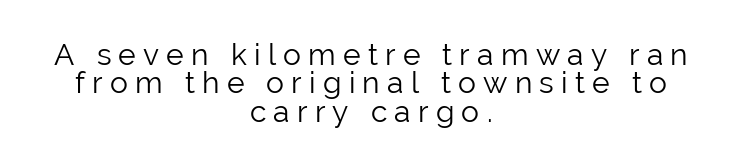
Q: Is the text bold? A: No.
Q: Is the text italic (slanted)? A: No, it is upright.
Q: Is the typeface a serif or a sans-serif typeface? A: Sans-serif.
Q: Is the text underlined? A: No.
Q: How is the paragraph aligned? A: Centered.
Q: Is the spacing between letters normal or unusually wide? A: Unusually wide.
Q: Is the spacing between lines tight, normal or loose? A: Tight.
Q: Width (condensed, normal, or wide)? A: Normal.
Q: Stroke contrast? A: Low.
Q: x-height? A: Medium.
Q: Monospaced? A: No.
